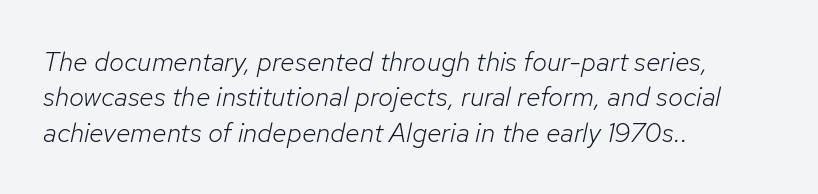
{"italic": "yes", "lean": "right", "slant_degrees": 12, "bold": "no", "underline": "no", "align": "left", "line_spacing": "normal", "line_spacing_ratio": 1.31, "letter_spacing": "normal", "letter_spacing_em": 0.0, "glyph_px": 27}
